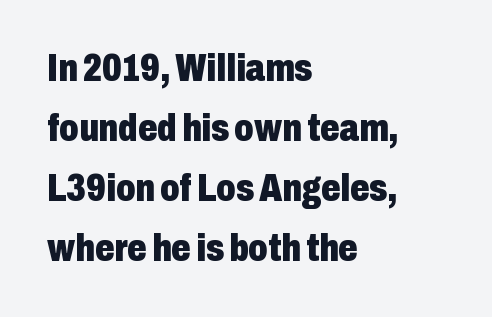
Think of a printed novel: that variable character pitch is what you see here. Is the block centered? No — it sits flush against the left margin. The axis of the letterforms is exactly vertical. The space beneath each line is pristine and unruled.
